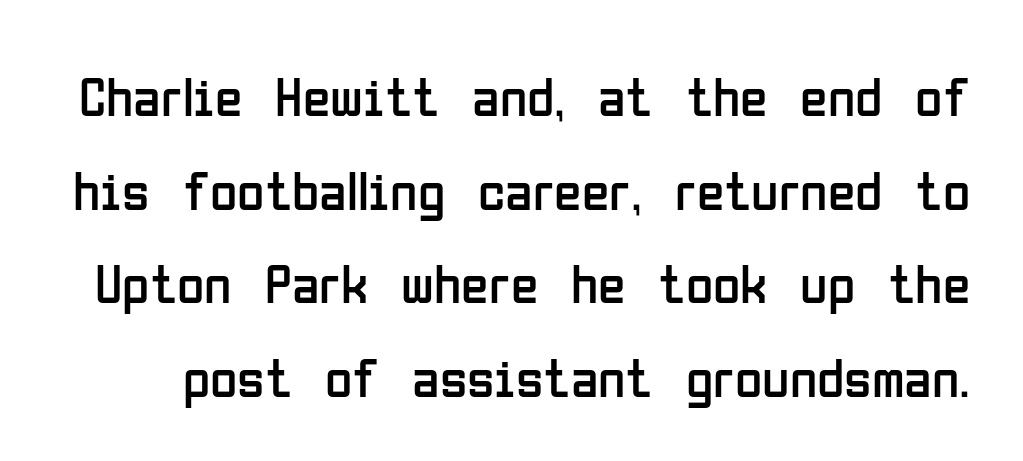
The image shows 56 px regular-weight, condensed sans-serif type, upright; set normal line spacing (1.67x), normal letter spacing, not underlined; low stroke contrast and a medium x-height.
